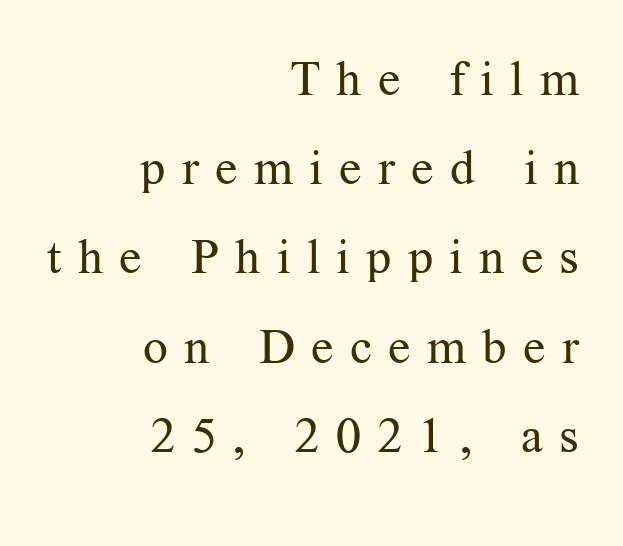
Q: Is the text bold? A: No.
Q: Is the text italic (slanted)? A: No, it is upright.
Q: Is the typeface a serif or a sans-serif typeface? A: Serif.
Q: Is the text underlined? A: No.
Q: How is the paragraph aligned? A: Right-aligned.
Q: Is the spacing between letters normal or unusually wide? A: Unusually wide.
Q: Width (condensed, normal, or wide)? A: Normal.
Q: Stroke contrast? A: Medium.
Q: x-height? A: Medium.
Q: Monospaced? A: No.
